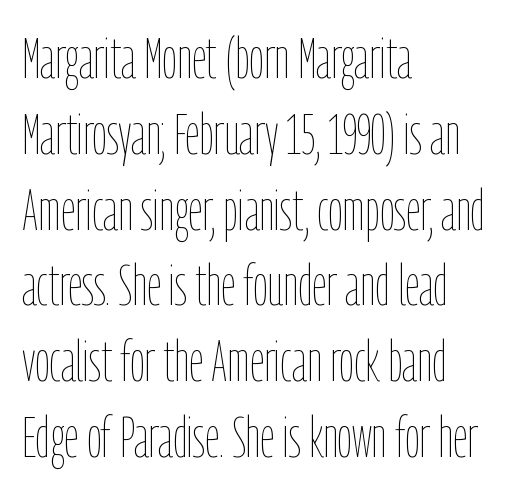
Is there much room between lines? A standard amount, neither cramped nor airy. This is the regular roman posture of the typeface. The rendering uses natural spacing where letterforms have individual widths. Beneath every word, the page is bare. On a weight scale, this lands at 450 or below.
